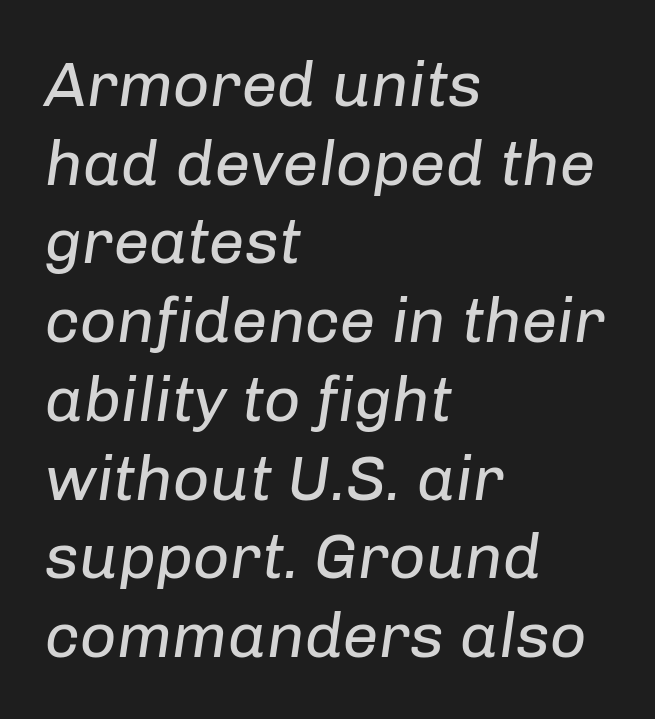
The image shows 64 px regular-weight type, italic (leaning right); set left-aligned, line spacing 1.23x, normal letter spacing, not underlined; low stroke contrast and a medium x-height.
